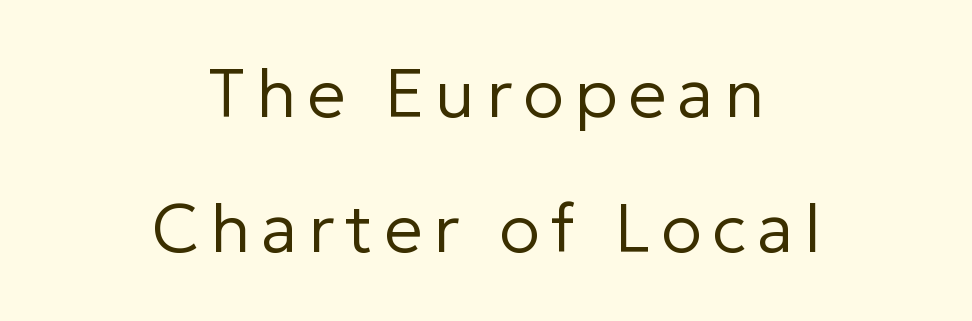
The image shows 68 px regular-weight sans-serif type, upright; set centered, loose line spacing (1.98x), not underlined; low stroke contrast and a medium x-height.
